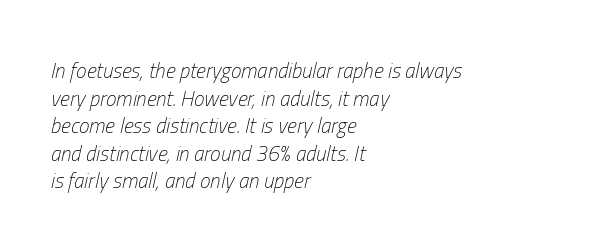
A normal amount of white space separates one row of letters from the next. Clear beneath every line of the passage. Students, note that the glyphs here touch the page at normal intervals. Posture: slanted.
